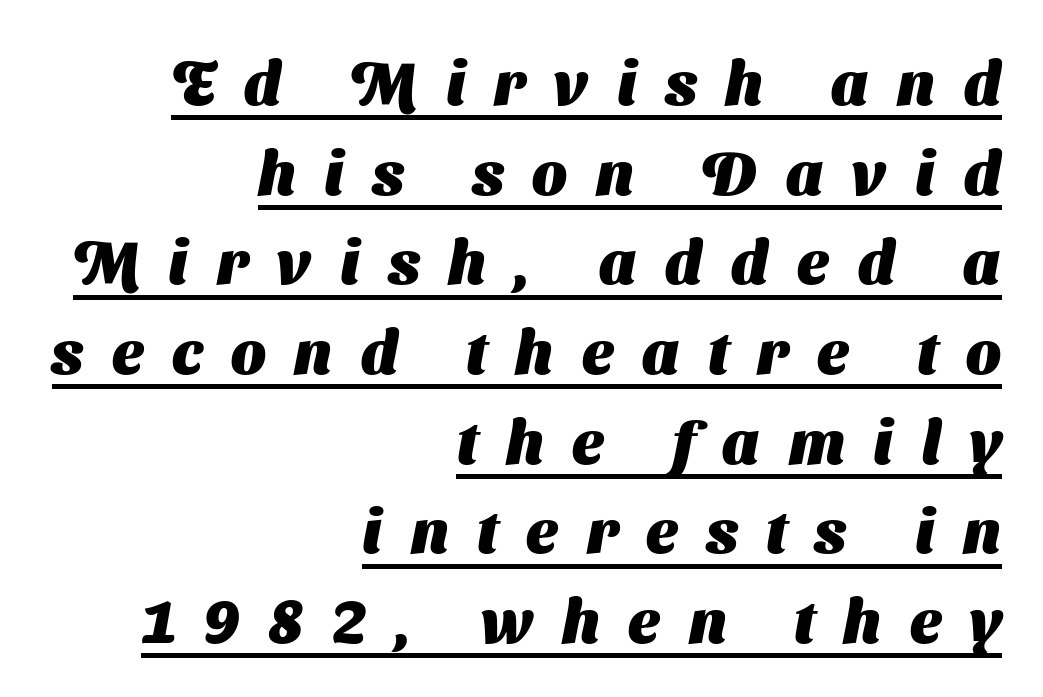
The image shows 61 px heavy sans-serif type; set right-aligned, normal line spacing (1.47x), unusually wide letter spacing (+0.47 em), underlined; medium stroke contrast and a medium x-height.
